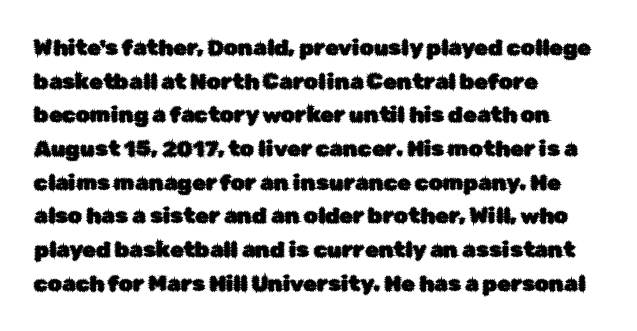
{"italic": "no", "underline": "no", "align": "left", "line_spacing": "normal", "line_spacing_ratio": 1.53, "letter_spacing": "normal", "letter_spacing_em": 0.0, "glyph_px": 22}
